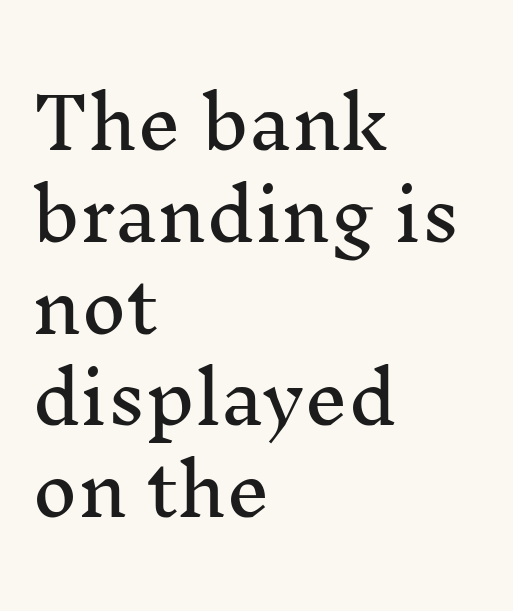
The image shows 69 px serif type, upright; set left-aligned, normal line spacing (1.33x), normal letter spacing, not underlined; medium stroke contrast and a medium x-height.
